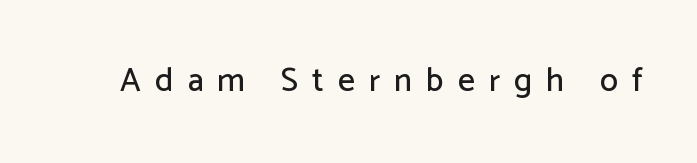
Each letter's strokes conclude bluntly, with no projecting serifs. Underlining? Definitely not there. Does the lettering tilt? It doesn't — this is upright. Note the varied advance widths — an 'i' is clearly narrower than an 'm'. You could only call the tracking loose — the letters float apart.
